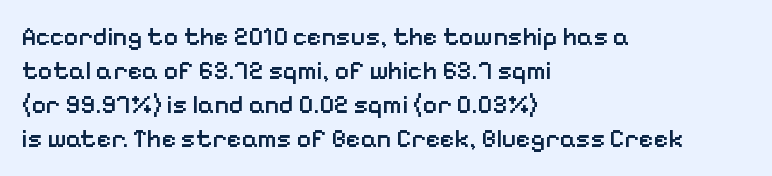
Q: Is the text bold? A: Semi-bold.
Q: Is the text italic (slanted)? A: No, it is upright.
Q: Is the text underlined? A: No.
Q: How is the paragraph aligned? A: Left-aligned.
Q: Is the spacing between letters normal or unusually wide? A: Normal.
Q: Is the spacing between lines tight, normal or loose? A: Normal.
